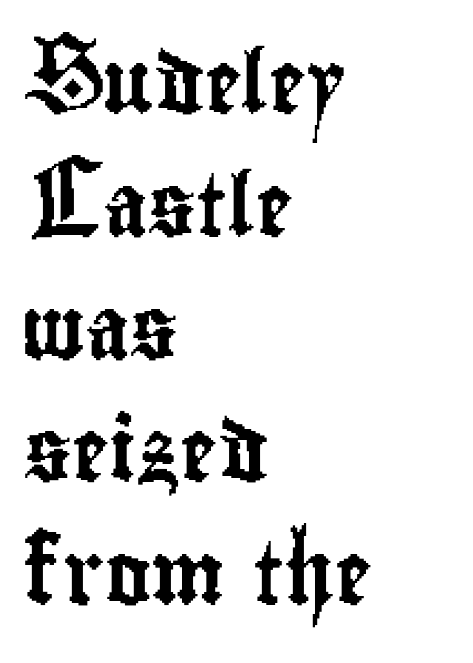
Q: Is the text italic (slanted)? A: No, it is upright.
Q: Is the typeface a serif or a sans-serif typeface? A: Sans-serif.
Q: Is the text underlined? A: No.
Q: How is the paragraph aligned? A: Left-aligned.
Q: Is the spacing between letters normal or unusually wide? A: Normal.
Q: Is the spacing between lines tight, normal or loose? A: Loose.
Q: Width (condensed, normal, or wide)? A: Condensed.
Q: Stroke contrast? A: Low.
Q: x-height? A: Small.
Q: Monospaced? A: No.
